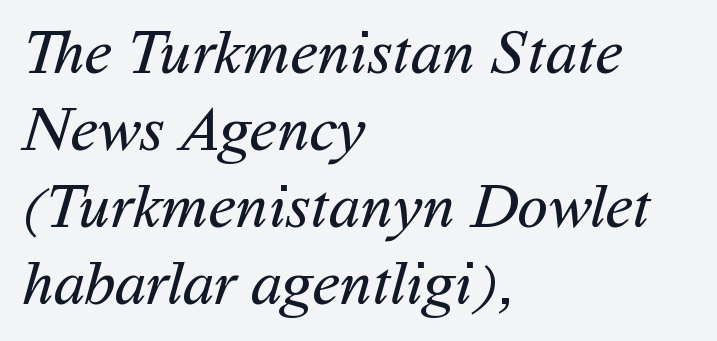
{"serif": "no", "bold": "no", "weight": "regular", "width": "normal", "stroke_contrast": "medium", "x_height": "medium", "monospaced": "no", "underline": "no", "align": "left", "line_spacing_ratio": 1.22, "letter_spacing": "normal", "letter_spacing_em": 0.0, "glyph_px": 63}
